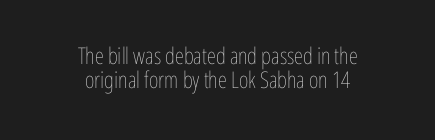
Observe the ordinary spacing: letters are neighbours, not strangers. Vertical strokes here are truly vertical. Decoration check: the copy has no underline. The whitespace from short lines is split evenly between both sides. How would I describe the line gaps? Narrow and economical. Weight: regular or lighter.
